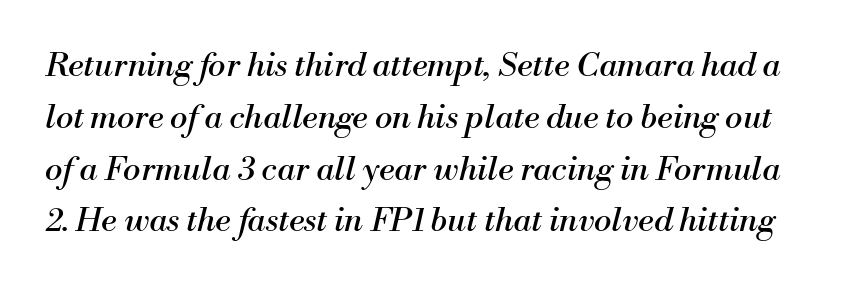
Q: Is the text bold? A: No.
Q: Is the text italic (slanted)? A: Yes, it leans right by about 13 degrees.
Q: Is the typeface a serif or a sans-serif typeface? A: Serif.
Q: Is the text underlined? A: No.
Q: Is the spacing between letters normal or unusually wide? A: Normal.
Q: Is the spacing between lines tight, normal or loose? A: Normal.
Q: Width (condensed, normal, or wide)? A: Normal.
Q: Stroke contrast? A: Medium.
Q: x-height? A: Small.
Q: Monospaced? A: No.
